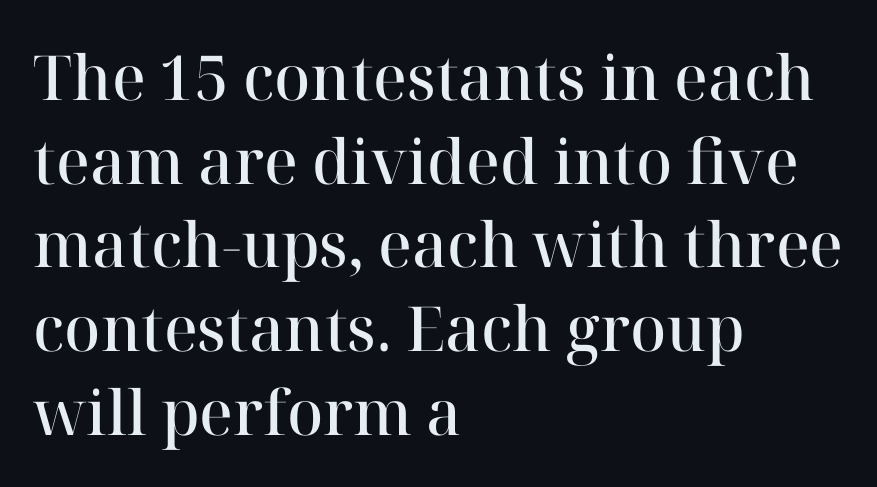
Q: Is the text bold? A: Semi-bold.
Q: Is the text italic (slanted)? A: No, it is upright.
Q: Is the typeface a serif or a sans-serif typeface? A: Serif.
Q: Is the text underlined? A: No.
Q: How is the paragraph aligned? A: Left-aligned.
Q: Is the spacing between letters normal or unusually wide? A: Normal.
Q: Is the spacing between lines tight, normal or loose? A: Normal.
Q: Width (condensed, normal, or wide)? A: Normal.
Q: Stroke contrast? A: High.
Q: x-height? A: Medium.
Q: Monospaced? A: No.
